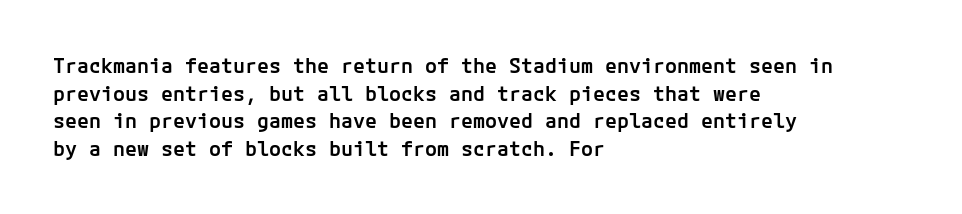
{"italic": "no", "bold": "semi", "underline": "no", "align": "left", "line_spacing": "normal", "line_spacing_ratio": 1.38, "letter_spacing": "normal", "letter_spacing_em": 0.0, "glyph_px": 20}
